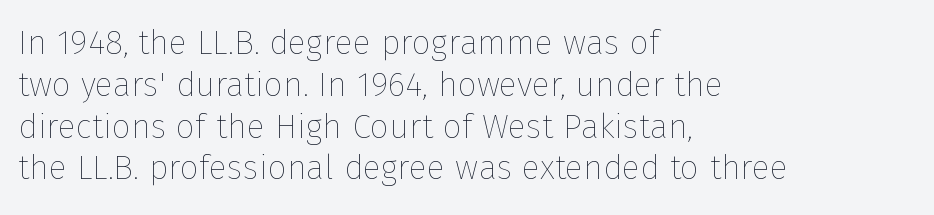
The image shows 34 px thin type, upright; set left-aligned, line spacing 1.23x, normal letter spacing, not underlined; low stroke contrast and a medium x-height.
